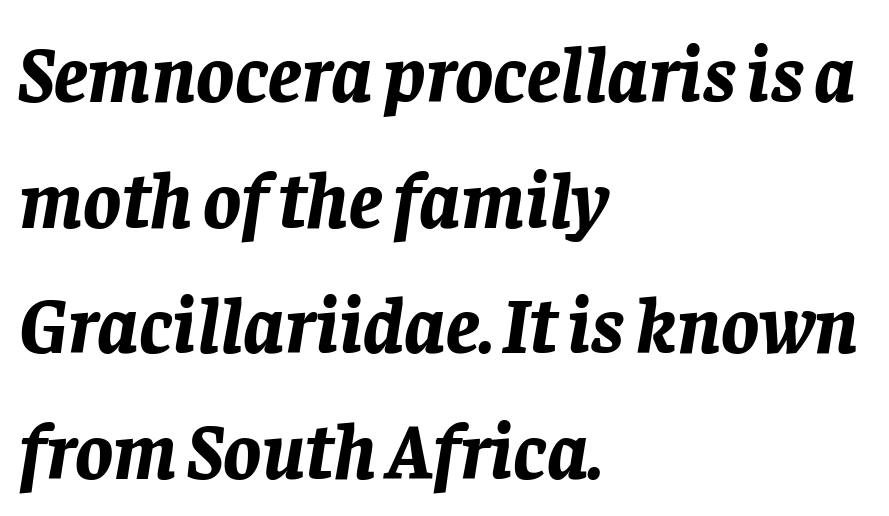
The space directly below the letters is spotless. Does extra space separate the letters? No, they use regular spacing. Honestly, the row spacing looks completely unremarkable. The rendering uses natural spacing where letterforms have individual widths. Is the type slanted? Yes — the strokes lean at a clear angle. Each line starts at the same left margin while the right side varies.
